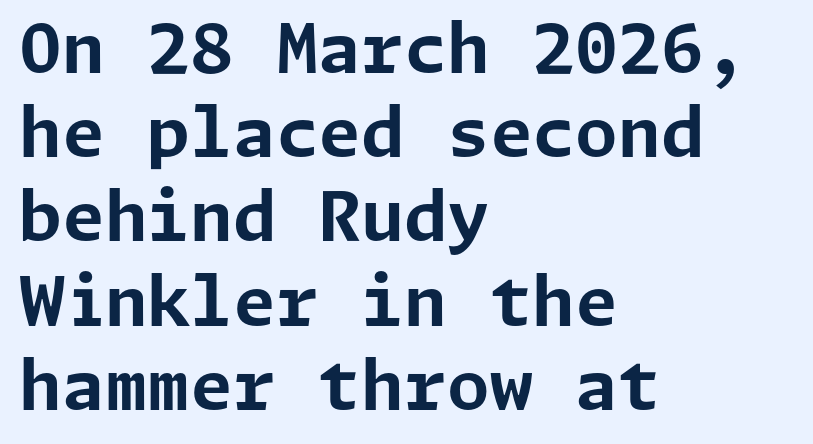
Q: Is the text bold? A: Yes.
Q: Is the text italic (slanted)? A: No, it is upright.
Q: Is the typeface a serif or a sans-serif typeface? A: Sans-serif.
Q: Is the text underlined? A: No.
Q: How is the paragraph aligned? A: Left-aligned.
Q: Is the spacing between letters normal or unusually wide? A: Normal.
Q: Width (condensed, normal, or wide)? A: Normal.
Q: Stroke contrast? A: Low.
Q: x-height? A: Medium.
